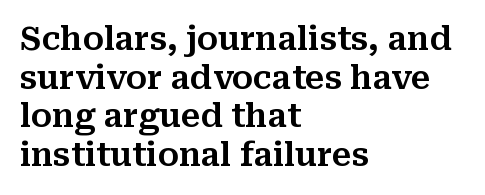
{"serif": "yes", "italic": "no", "width": "normal", "stroke_contrast": "medium", "x_height": "medium", "monospaced": "no", "underline": "no", "align": "left", "line_spacing_ratio": 1.21, "letter_spacing": "normal", "letter_spacing_em": 0.0, "glyph_px": 32}
